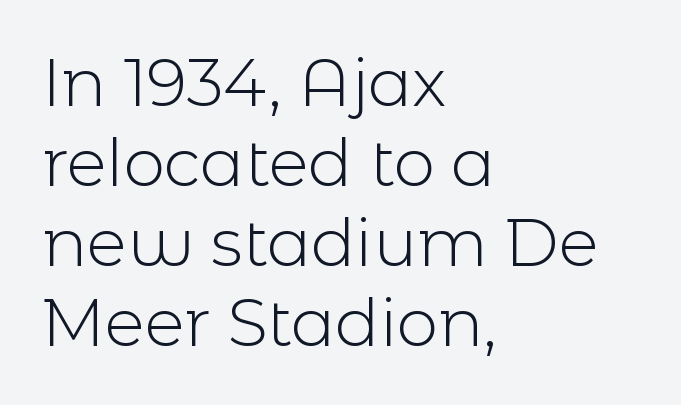
Looks like regular typesetting: each glyph gets only the width it needs. The passage shown has conventional tracking throughout. Ordinary non-slanted type is in use. Teacher's note: observe the even left margin — that is flush-left alignment. No heavy texture on the line: the type isn't bold.
